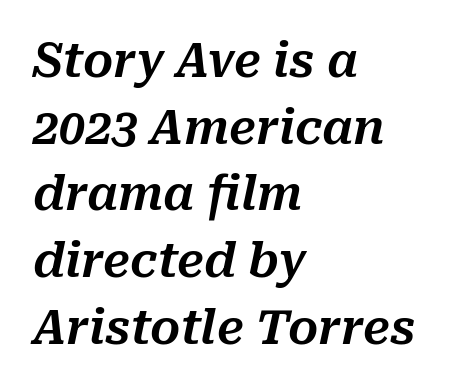
Q: Is the text italic (slanted)? A: Yes, it leans right by about 10 degrees.
Q: Is the text underlined? A: No.
Q: How is the paragraph aligned? A: Left-aligned.
Q: Is the spacing between letters normal or unusually wide? A: Normal.
Q: Is the spacing between lines tight, normal or loose? A: Normal.
Q: Width (condensed, normal, or wide)? A: Normal.
Q: Stroke contrast? A: Medium.
Q: x-height? A: Medium.
Q: Monospaced? A: No.
